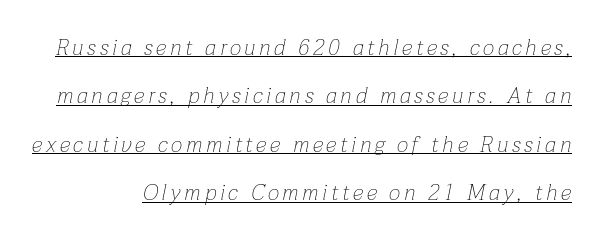
Q: Is the text bold? A: No.
Q: Is the text italic (slanted)? A: Yes, it leans right by about 12 degrees.
Q: Is the text underlined? A: Yes.
Q: Is the spacing between lines tight, normal or loose? A: Loose.
